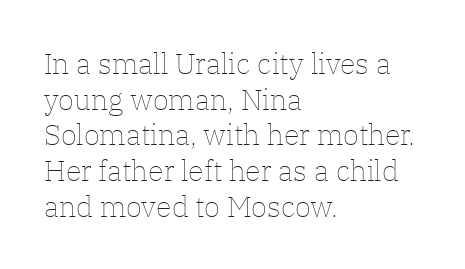
Think of a printed novel: that variable character pitch is what you see here. Caption: face not bold, strokes unweighted. Descender tails drop into unmarked territory. The passage shown has conventional tracking throughout. All the whitespace from short lines collects on the right. Italic: no, the glyphs are upright roman.
